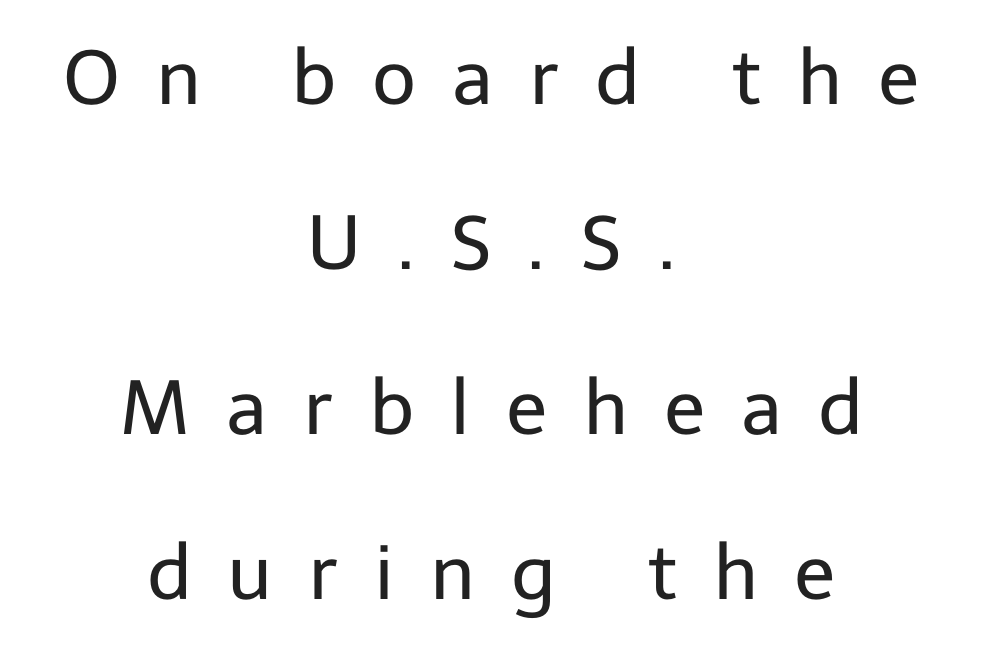
A bare baseline throughout the passage. No italicization has been applied; the sample stays upright. You could fit nearly another row in the gap between these rows. This reads as an unemphasized weight, regular at the heaviest. The type family on display is of the sans-serif kind. This sample is center-justified, so both line endings float freely.
